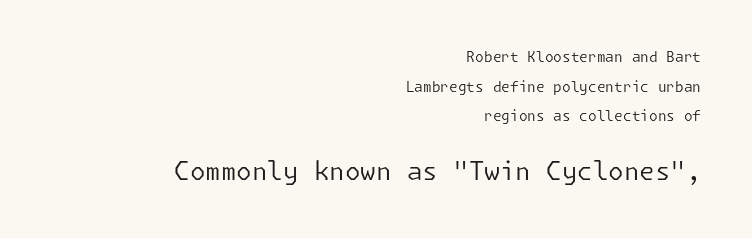
Q: Is the text bold? A: No.
Q: Is the text italic (slanted)? A: No, it is upright.
Q: Is the text underlined? A: No.
Q: How is the paragraph aligned? A: Right-aligned.
Q: Is the spacing between letters normal or unusually wide? A: Normal.
Q: Is the spacing between lines tight, normal or loose? A: Loose.
Q: Which block of text is set in a larger size, the first (top) or the second (bottom)? A: The second (bottom) one.
